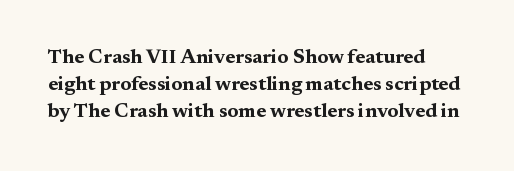
Q: Is the text bold? A: Yes.
Q: Is the text italic (slanted)? A: No, it is upright.
Q: Is the text underlined? A: No.
Q: Is the spacing between letters normal or unusually wide? A: Normal.
Q: Is the spacing between lines tight, normal or loose? A: Normal.
